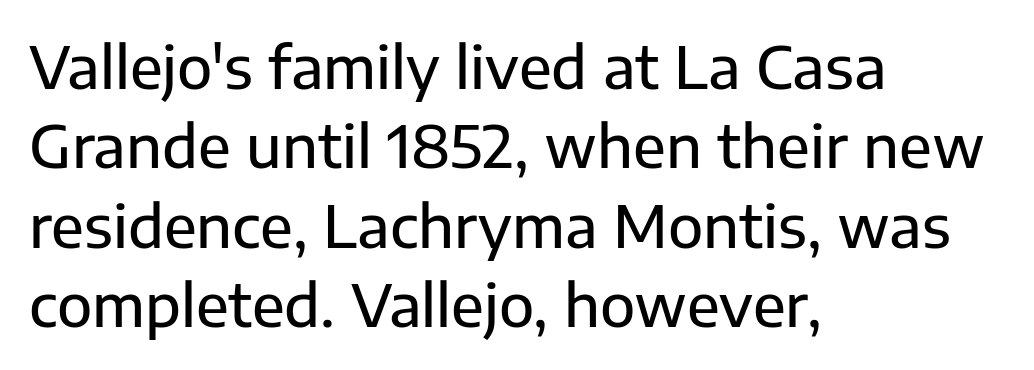
The image shows 58 px sans-serif type, upright; set left-aligned, normal line spacing (1.37x), normal letter spacing, not underlined; low stroke contrast and a medium x-height.
